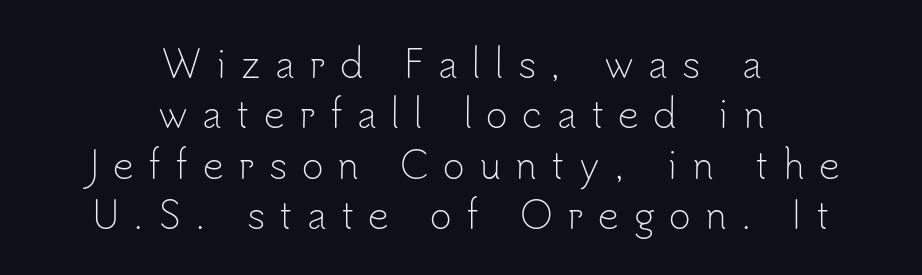
Q: Is the text bold? A: No.
Q: Is the text italic (slanted)? A: No, it is upright.
Q: Is the typeface a serif or a sans-serif typeface? A: Sans-serif.
Q: Is the text underlined? A: No.
Q: How is the paragraph aligned? A: Centered.
Q: Is the spacing between letters normal or unusually wide? A: Unusually wide.
Q: Is the spacing between lines tight, normal or loose? A: Normal.
Q: Width (condensed, normal, or wide)? A: Normal.
Q: Stroke contrast? A: Low.
Q: x-height? A: Small.
Q: Monospaced? A: No.
